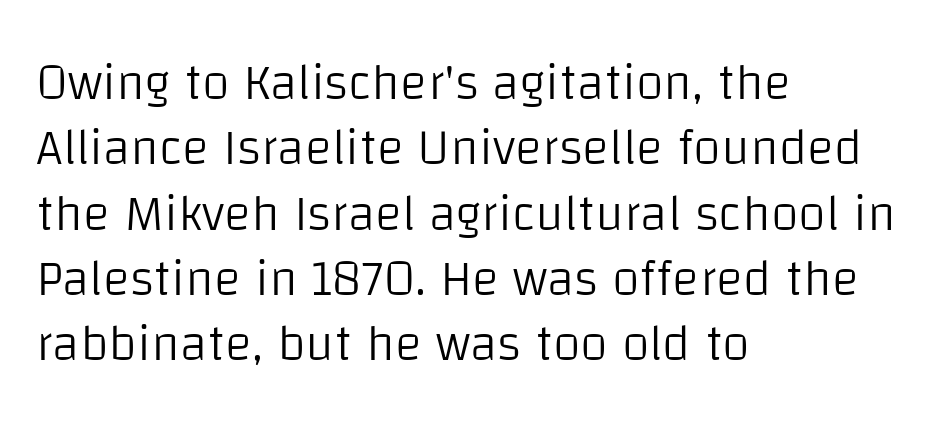
The type family on display is of the sans-serif kind. This sample keeps an unexceptional amount of space between lines. The strokes carry an ordinary text weight at most. Alignment: flush left.
